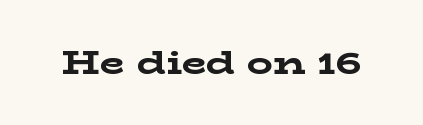
{"serif": "yes", "italic": "no", "bold": "yes", "weight": "bold", "width": "wide", "stroke_contrast": "low", "x_height": "medium", "monospaced": "no", "underline": "no", "letter_spacing": "normal", "letter_spacing_em": 0.0, "glyph_px": 32}
